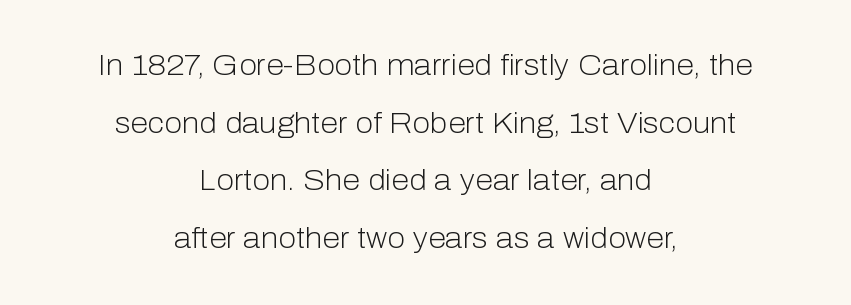
Q: Is the text bold? A: No.
Q: Is the text italic (slanted)? A: No, it is upright.
Q: Is the typeface a serif or a sans-serif typeface? A: Sans-serif.
Q: Is the text underlined? A: No.
Q: How is the paragraph aligned? A: Centered.
Q: Is the spacing between letters normal or unusually wide? A: Normal.
Q: Is the spacing between lines tight, normal or loose? A: Loose.
Q: Width (condensed, normal, or wide)? A: Normal.
Q: Stroke contrast? A: Low.
Q: x-height? A: Medium.
Q: Monospaced? A: No.
